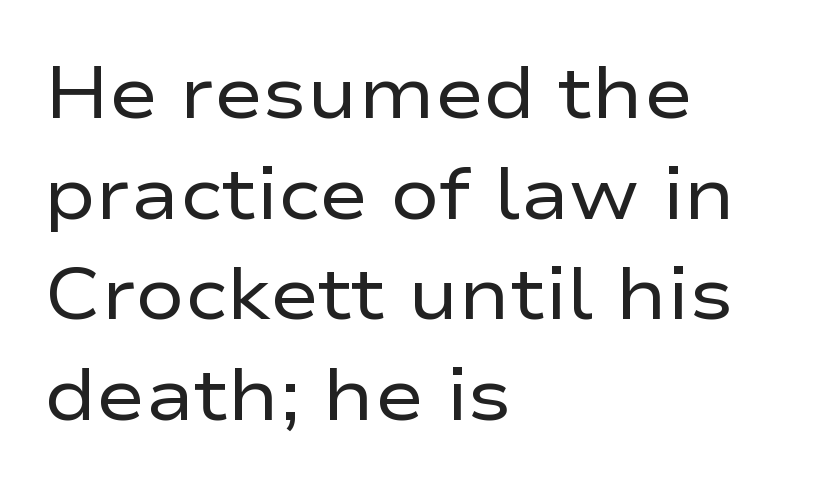
The image shows 73 px regular-weight, wide sans-serif type, upright; set left-aligned, normal line spacing (1.38x), normal letter spacing, not underlined; low stroke contrast and a medium x-height.
